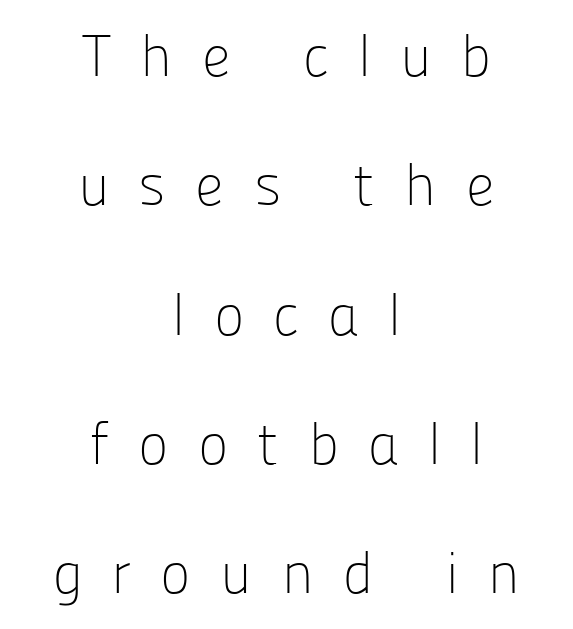
The image shows 58 px light sans-serif type, upright; set centered, loose line spacing (2.23x), unusually wide letter spacing (+0.5 em), not underlined; low stroke contrast and a medium x-height.
